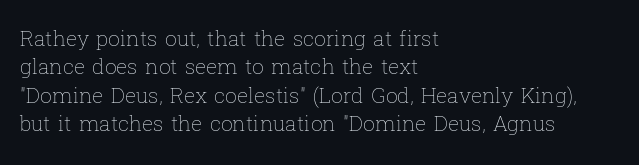
Evenly set lines give the paragraph a standard silhouette. Students, note that the glyphs here touch the page at normal intervals. In terms of posture, this sample is upright. Typeset ragged right — the left edge is the straight one.
